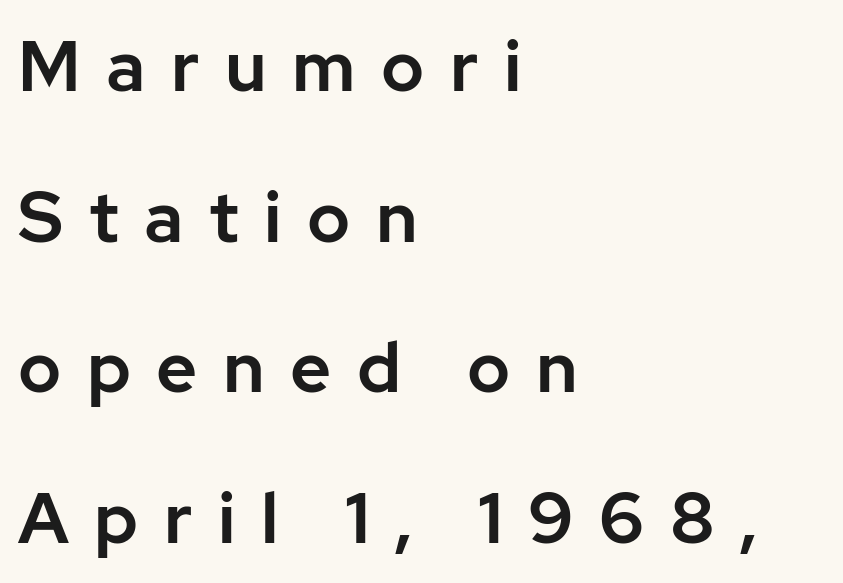
Baseline-to-baseline distance is far greater than the letter height. Notice how the stems are strictly vertical — no italics here. Compared with a centered layout, this one pins lines to the left instead. Serifs: no, the terminals of the letterforms are clean. Check the space under the baseline: it is left empty. Is this a fixed-width face? No — the glyphs have proportional, varying widths.
